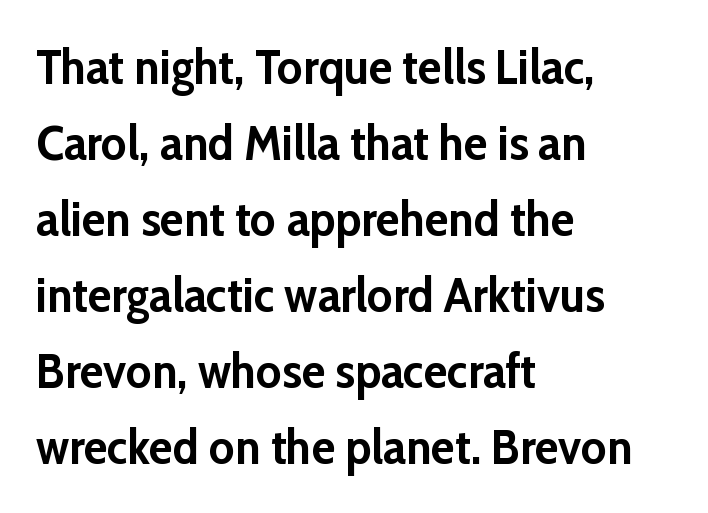
The image shows 49 px semibold sans-serif type, upright; set left-aligned, normal line spacing (1.55x), normal letter spacing, not underlined; low stroke contrast and a medium x-height.
